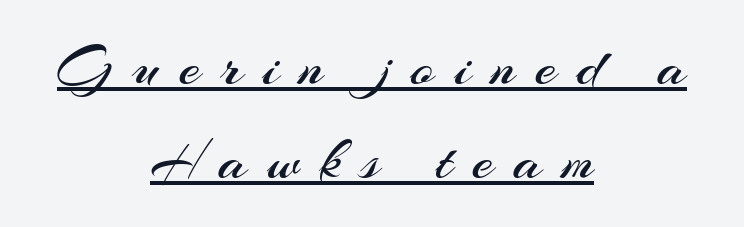
Q: Is the text bold? A: No.
Q: Is the text italic (slanted)? A: Yes.
Q: Is the typeface a serif or a sans-serif typeface? A: Sans-serif.
Q: Is the text underlined? A: Yes.
Q: How is the paragraph aligned? A: Centered.
Q: Is the spacing between letters normal or unusually wide? A: Unusually wide.
Q: Is the spacing between lines tight, normal or loose? A: Normal.
Q: Width (condensed, normal, or wide)? A: Normal.
Q: Stroke contrast? A: Medium.
Q: x-height? A: Small.
Q: Monospaced? A: No.
